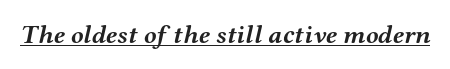
{"italic": "yes", "lean": "right", "slant_degrees": 12, "bold": "yes", "underline": "yes", "letter_spacing": "normal", "letter_spacing_em": 0.0, "glyph_px": 26}
